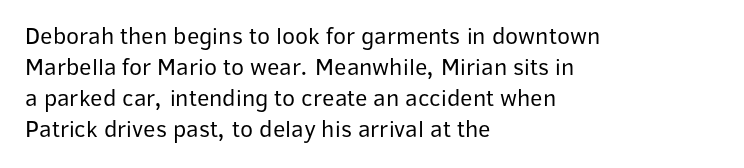
Q: Is the text bold? A: No.
Q: Is the text italic (slanted)? A: No, it is upright.
Q: Is the text underlined? A: No.
Q: How is the paragraph aligned? A: Left-aligned.
Q: Is the spacing between letters normal or unusually wide? A: Normal.
Q: Is the spacing between lines tight, normal or loose? A: Normal.
